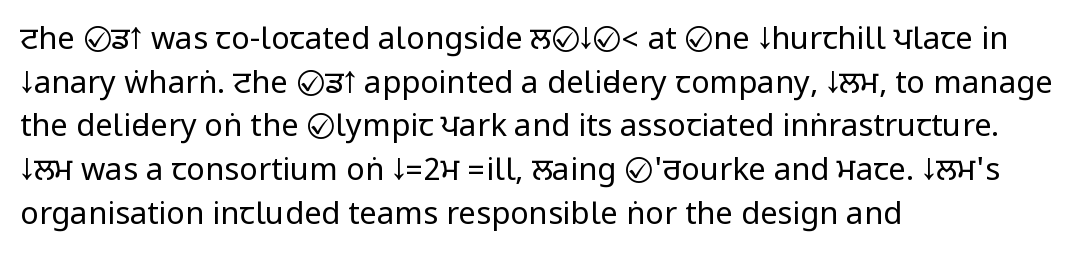
{"serif": "no", "italic": "no", "bold": "no", "weight": "regular", "width": "condensed", "stroke_contrast": "low", "underline": "no", "align": "left", "line_spacing": "normal", "line_spacing_ratio": 1.41, "letter_spacing": "normal", "letter_spacing_em": 0.0, "glyph_px": 31}
